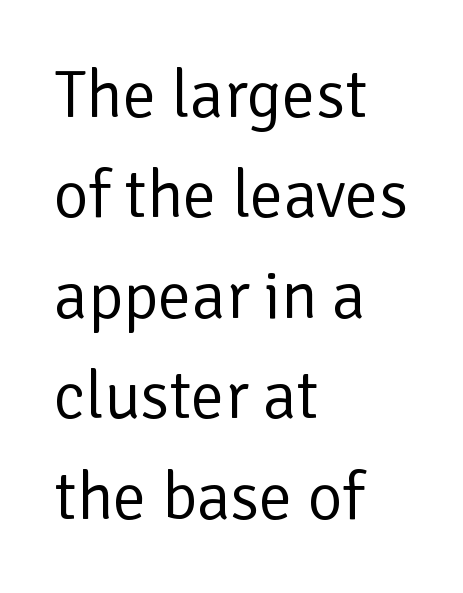
{"serif": "no", "italic": "no", "bold": "no", "weight": "regular", "width": "normal", "stroke_contrast": "low", "x_height": "medium", "monospaced": "no", "underline": "no", "align": "left", "line_spacing": "normal", "line_spacing_ratio": 1.5, "letter_spacing": "normal", "letter_spacing_em": 0.0, "glyph_px": 67}
